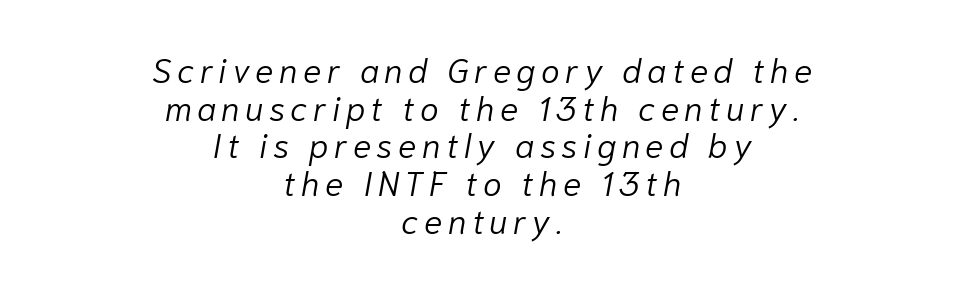
Q: Is the text bold? A: No.
Q: Is the text italic (slanted)? A: Yes, it leans right by about 10 degrees.
Q: Is the text underlined? A: No.
Q: How is the paragraph aligned? A: Centered.
Q: Is the spacing between lines tight, normal or loose? A: Tight.
Q: Width (condensed, normal, or wide)? A: Normal.
Q: Stroke contrast? A: Low.
Q: x-height? A: Medium.
Q: Monospaced? A: No.
